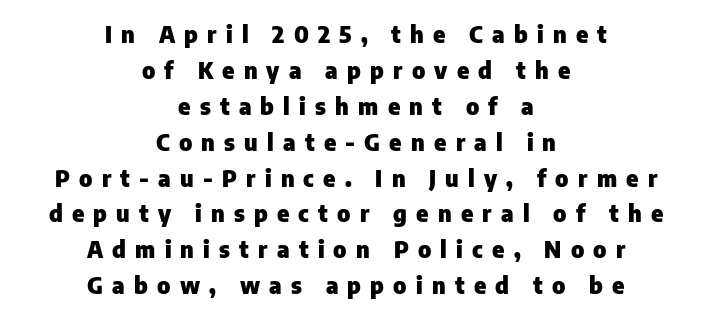
{"italic": "no", "bold": "yes", "underline": "no", "align": "center", "line_spacing": "normal", "line_spacing_ratio": 1.56, "letter_spacing": "wide", "letter_spacing_em": 0.4, "glyph_px": 23}
